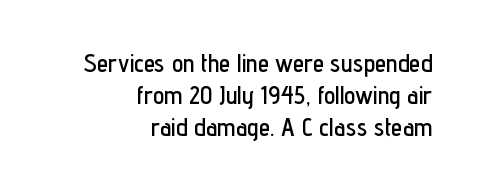
{"italic": "no", "underline": "no", "align": "right", "line_spacing": "normal", "line_spacing_ratio": 1.29, "letter_spacing": "normal", "letter_spacing_em": 0.0, "glyph_px": 25}
